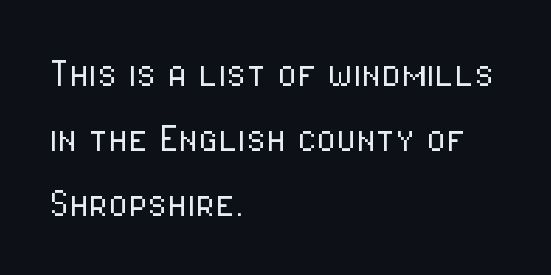
The lines in this sample share a left origin and differ only in where they stop. Quick note: not italic, upright. Is this a fixed-width face? No — the glyphs have proportional, varying widths. These lines are composed in type without serifs.
